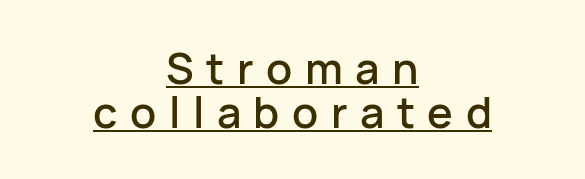
{"serif": "no", "italic": "no", "width": "normal", "stroke_contrast": "low", "x_height": "medium", "monospaced": "no", "underline": "yes", "align": "center", "line_spacing": "tight", "line_spacing_ratio": 1.02, "letter_spacing": "wide", "letter_spacing_em": 0.29, "glyph_px": 43}
